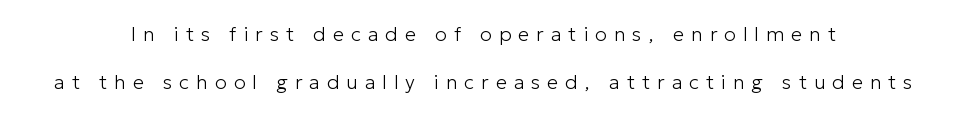
Nobody drew a line under any word here. These lines stack symmetrically, like a column narrowing and widening about its center. Every character sits straight up, as roman type does. Vertical spacing — loose.
